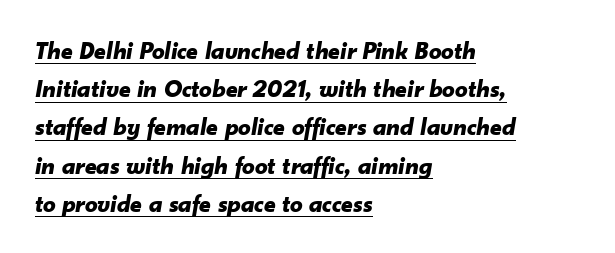
Tracking here is standard; glyphs follow each other at the usual distance. The letters are slanted; this is an italic face. Bold? Absolutely — the strokes are thick and heavy. Honestly, the underline is the first thing you notice here.
